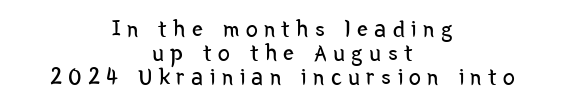
The lettering stays uniformly vertical, giving the passage a roman look. Each line is balanced around a shared central axis. Underlining? Definitely not there. How are the letters spaced? Widely, with obvious added tracking. No extra ink here — the face is not bold.
